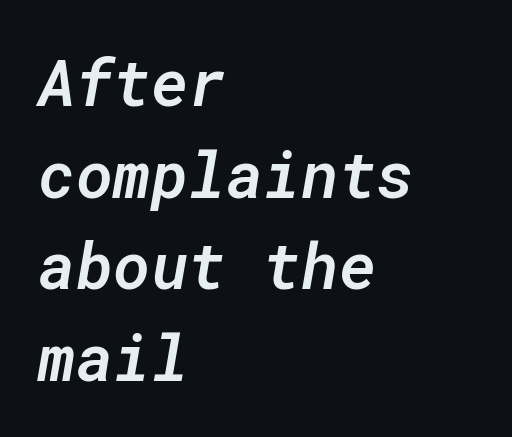
Weight check: semibold — heavier than regular, not quite bold. The space directly below the letters is spotless. Is there much room between lines? A standard amount, neither cramped nor airy. The rendering uses typewriter-style spacing with identical character cells. Emphasis-style slanted type is in use.
